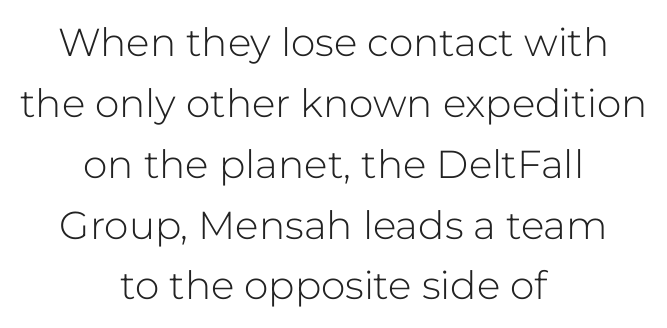
{"serif": "no", "italic": "no", "bold": "no", "weight": "light", "width": "normal", "stroke_contrast": "low", "x_height": "medium", "monospaced": "no", "underline": "no", "align": "center", "line_spacing": "normal", "line_spacing_ratio": 1.56, "letter_spacing": "normal", "letter_spacing_em": 0.0, "glyph_px": 39}
